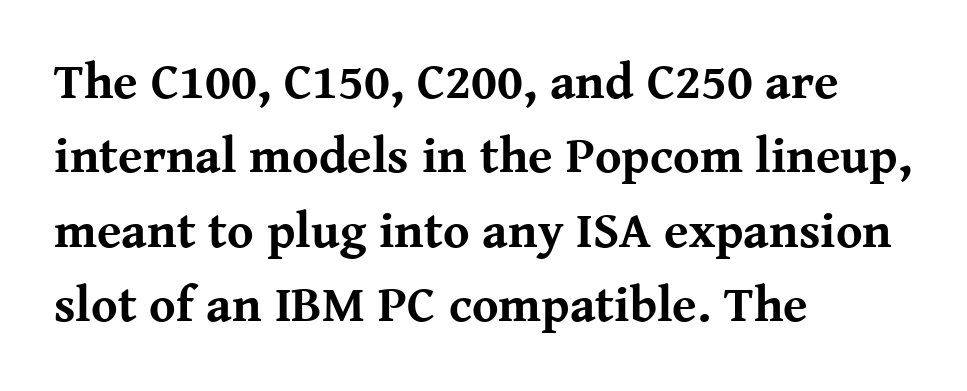
Q: Is the text bold? A: Yes.
Q: Is the text italic (slanted)? A: No, it is upright.
Q: Is the typeface a serif or a sans-serif typeface? A: Serif.
Q: Is the text underlined? A: No.
Q: How is the paragraph aligned? A: Left-aligned.
Q: Is the spacing between letters normal or unusually wide? A: Normal.
Q: Is the spacing between lines tight, normal or loose? A: Normal.
Q: Width (condensed, normal, or wide)? A: Normal.
Q: Stroke contrast? A: Medium.
Q: x-height? A: Medium.
Q: Monospaced? A: No.
